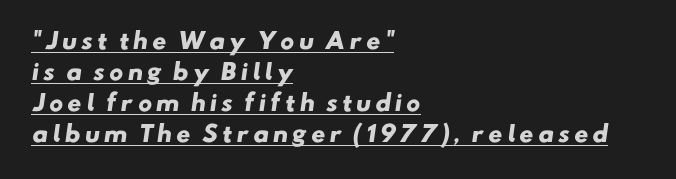
{"bold": "yes", "underline": "yes", "align": "left", "line_spacing": "normal", "line_spacing_ratio": 1.41, "glyph_px": 22}
